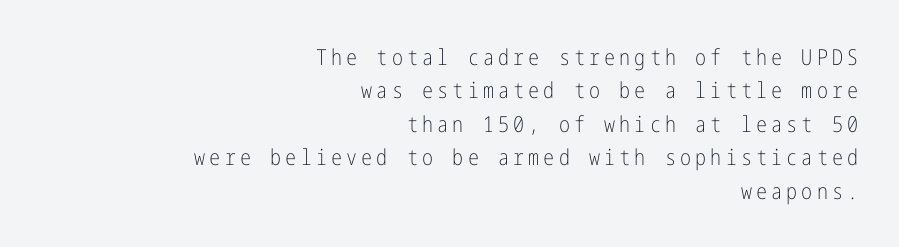
{"italic": "no", "bold": "no", "underline": "no", "align": "right", "line_spacing": "normal", "line_spacing_ratio": 1.52, "glyph_px": 22}
